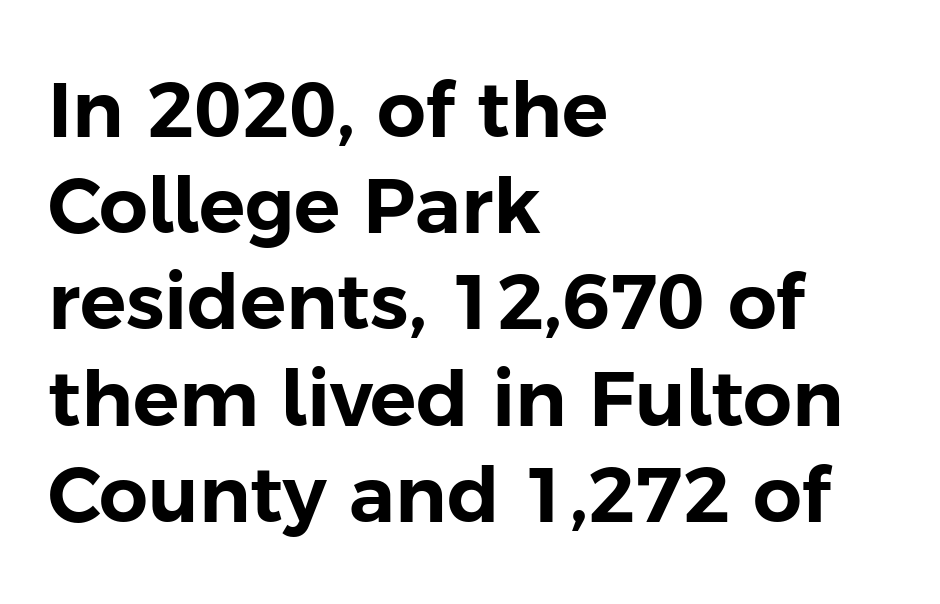
The face used here is a sans, in the tradition of grotesques and geometrics. The tracking reads as untouched default to a designer's eye. The lines in this sample share a left origin and differ only in where they stop. Clear beneath every line of the passage. Style check: upright.
